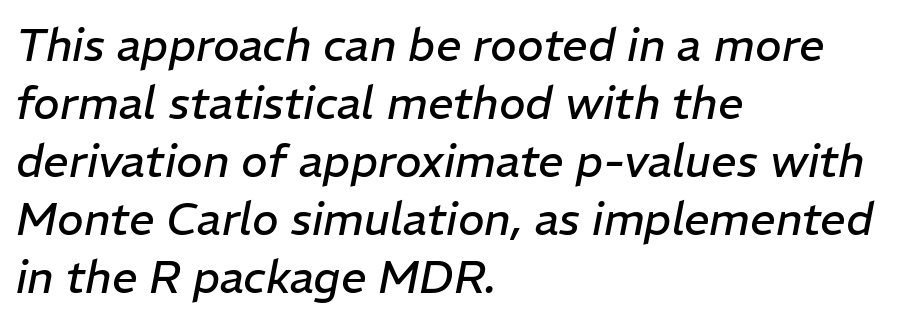
The image shows 45 px regular-weight type, italic (leaning right); set left-aligned, normal line spacing (1.29x), normal letter spacing, not underlined; low stroke contrast and a medium x-height.
